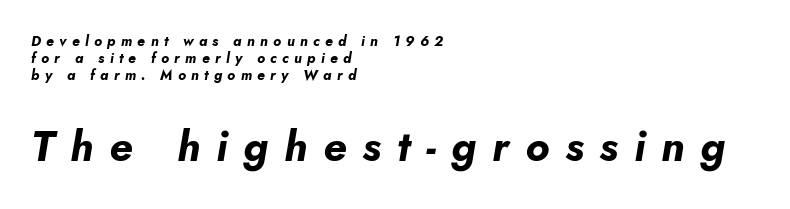
Q: Is the text bold? A: Yes.
Q: Is the text italic (slanted)? A: Yes, it leans right by about 5 degrees.
Q: Is the text underlined? A: No.
Q: How is the paragraph aligned? A: Left-aligned.
Q: Is the spacing between letters normal or unusually wide? A: Unusually wide.
Q: Which block of text is set in a larger size, the first (top) or the second (bottom)? A: The second (bottom) one.
Q: Width (condensed, normal, or wide)? A: Normal.
Q: Stroke contrast? A: Low.
Q: x-height? A: Small.
Q: Monospaced? A: No.
